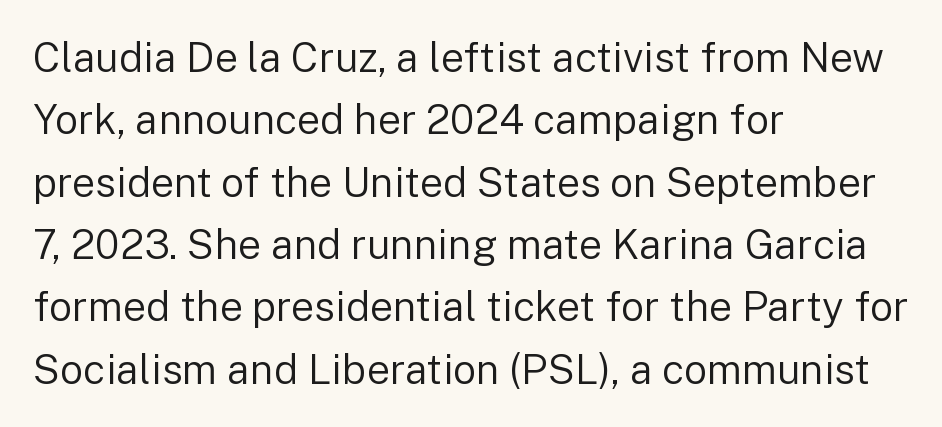
Every row of glyphs begins at an identical x-position on the left. Proportional: the letters do not fall into vertical columns. Has an underline been added? It has not. Compared with typical body copy, the letter spacing here is the same. The font sits on the lighter half of the weight spectrum, regular included. Nope, not italic — everything's standing straight.
